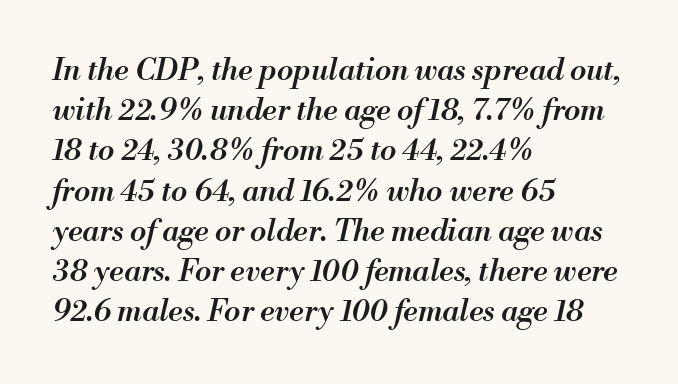
The image shows 30 px semibold type, italic (leaning right); set left-aligned, normal line spacing (1.34x), normal letter spacing, not underlined; medium stroke contrast and a small x-height.
